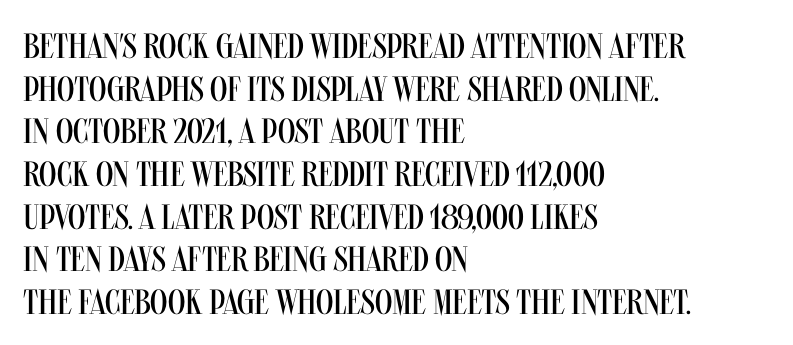
{"serif": "no", "italic": "no", "bold": "no", "weight": "regular", "width": "condensed", "stroke_contrast": "medium", "x_height": "large", "monospaced": "no", "underline": "no", "align": "left", "line_spacing_ratio": 1.22, "letter_spacing": "normal", "letter_spacing_em": 0.0, "glyph_px": 35}
